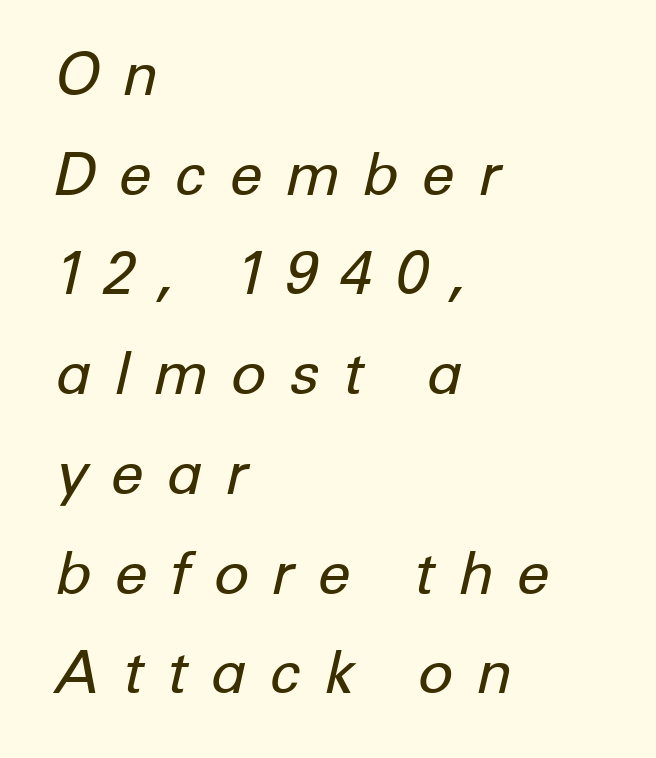
Q: Is the text bold? A: No.
Q: Is the text italic (slanted)? A: Yes, it leans right by about 12 degrees.
Q: Is the text underlined? A: No.
Q: How is the paragraph aligned? A: Left-aligned.
Q: Is the spacing between letters normal or unusually wide? A: Unusually wide.
Q: Is the spacing between lines tight, normal or loose? A: Normal.
Q: Width (condensed, normal, or wide)? A: Normal.
Q: Stroke contrast? A: Low.
Q: x-height? A: Medium.
Q: Monospaced? A: No.
